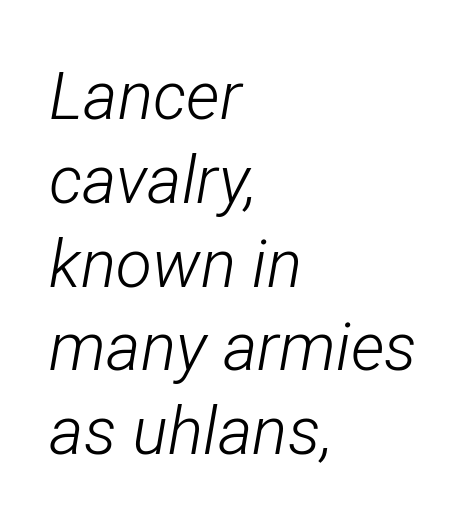
Notice how descenders clear the ascenders below comfortably — that's standard leading. Style check: oblique. Underlining? Definitely not there. Stem width sits at or under what a default text font uses.
